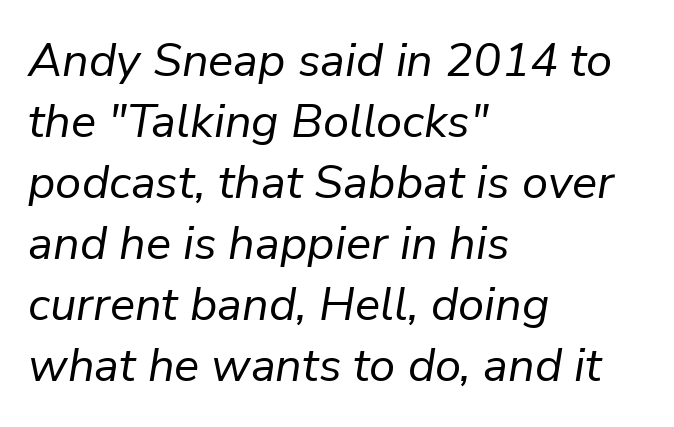
Q: Is the text bold? A: No.
Q: Is the text italic (slanted)? A: Yes, it leans right by about 9 degrees.
Q: Is the text underlined? A: No.
Q: How is the paragraph aligned? A: Left-aligned.
Q: Is the spacing between letters normal or unusually wide? A: Normal.
Q: Is the spacing between lines tight, normal or loose? A: Normal.
Q: Width (condensed, normal, or wide)? A: Normal.
Q: Stroke contrast? A: Low.
Q: x-height? A: Medium.
Q: Monospaced? A: No.
